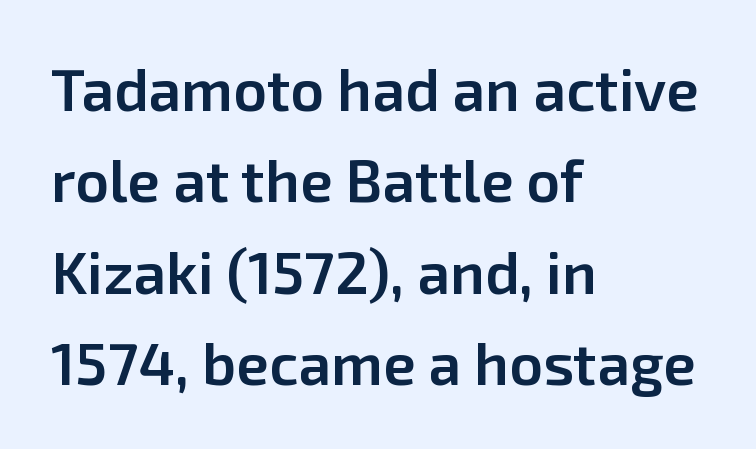
{"serif": "no", "italic": "no", "bold": "semi", "weight": "semibold", "width": "normal", "stroke_contrast": "low", "x_height": "medium", "monospaced": "no", "underline": "no", "align": "left", "line_spacing": "normal", "line_spacing_ratio": 1.55, "letter_spacing": "normal", "letter_spacing_em": 0.0, "glyph_px": 59}
